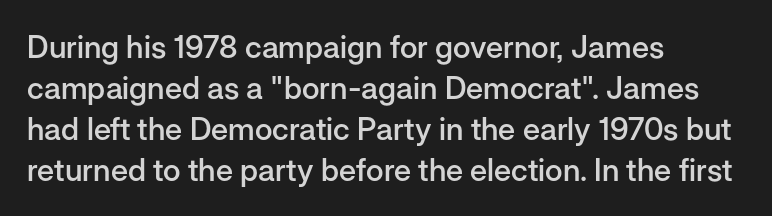
The image shows 31 px semibold sans-serif type, upright; set left-aligned, normal line spacing (1.32x), normal letter spacing, not underlined; low stroke contrast and a medium x-height.
